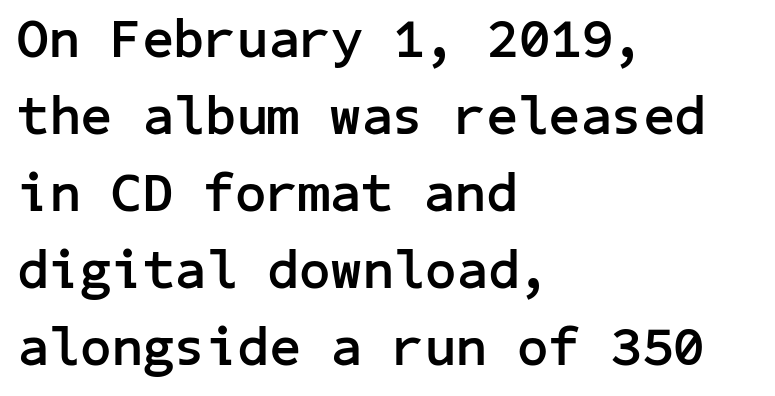
Q: Is the text bold? A: Yes.
Q: Is the text italic (slanted)? A: No, it is upright.
Q: Is the typeface a serif or a sans-serif typeface? A: Sans-serif.
Q: Is the text underlined? A: No.
Q: How is the paragraph aligned? A: Left-aligned.
Q: Is the spacing between letters normal or unusually wide? A: Normal.
Q: Is the spacing between lines tight, normal or loose? A: Normal.
Q: Width (condensed, normal, or wide)? A: Normal.
Q: Stroke contrast? A: Low.
Q: x-height? A: Medium.
